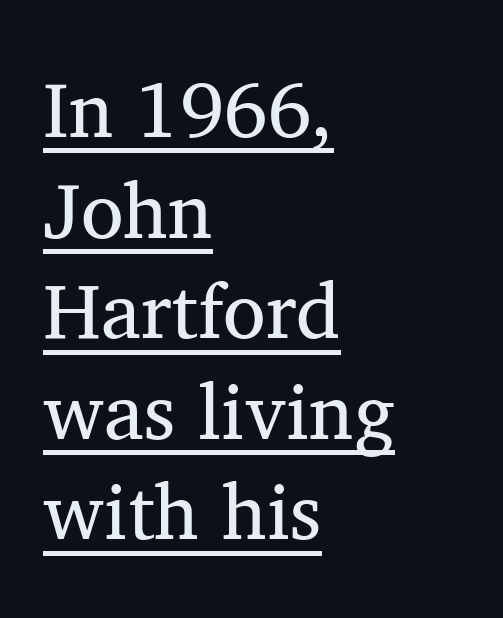
The rendering uses natural spacing where letterforms have individual widths. You can tell from the footed stems that serif type was used. Heaviness? Minimal to ordinary, like unemphasized prose. Layout note: lines flush left.
